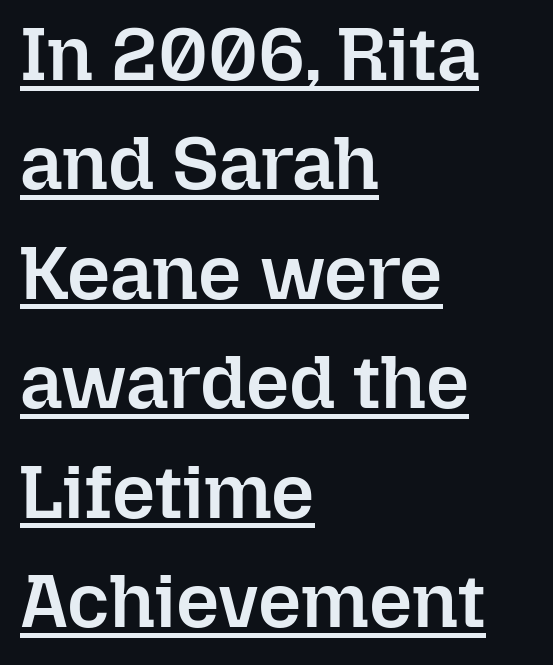
The image shows 76 px semibold type, upright; set left-aligned, normal line spacing (1.44x), normal letter spacing, underlined; low stroke contrast and a medium x-height.
